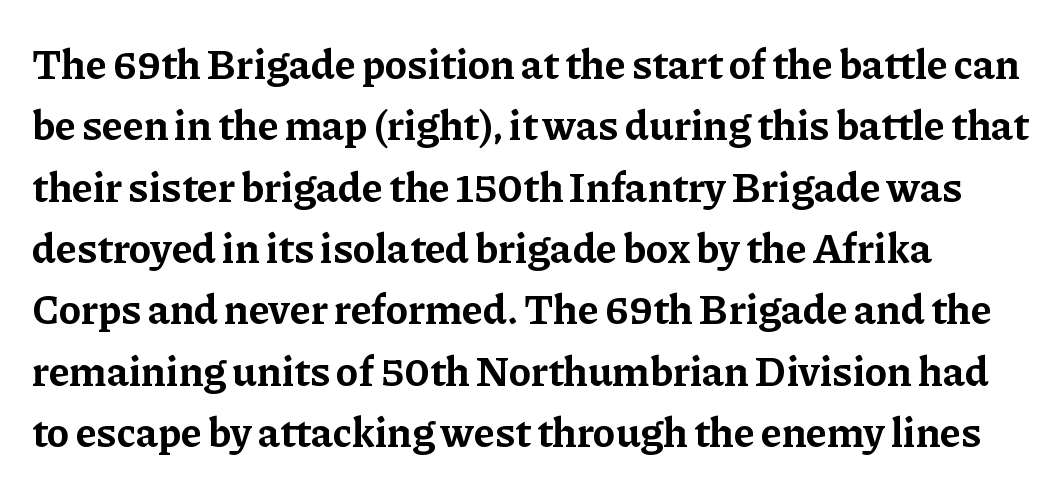
Anything drawn beneath the words? Only blank space. The rendering keeps characters at their native spacing. This sample keeps an unexceptional amount of space between lines. Each glyph is drawn with heavy, bold strokes. The face used here is proportionally spaced, like ordinary book or web type.
